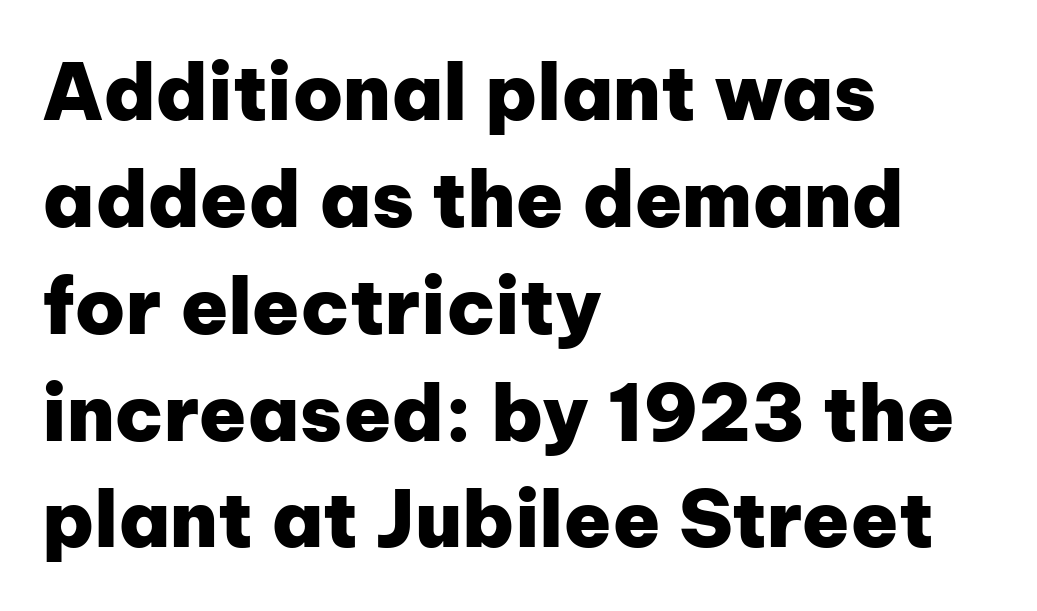
{"serif": "no", "italic": "no", "bold": "yes", "weight": "heavy", "width": "normal", "stroke_contrast": "low", "x_height": "medium", "monospaced": "no", "underline": "no", "align": "left", "line_spacing": "normal", "line_spacing_ratio": 1.37, "letter_spacing": "normal", "letter_spacing_em": 0.0, "glyph_px": 78}
